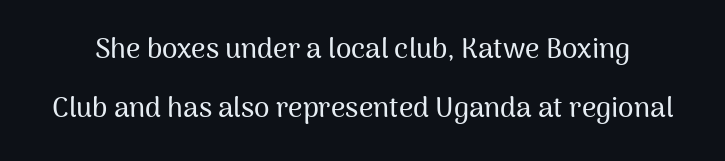
Q: Is the text italic (slanted)? A: No, it is upright.
Q: Is the typeface a serif or a sans-serif typeface? A: Sans-serif.
Q: Is the text underlined? A: No.
Q: Is the spacing between letters normal or unusually wide? A: Normal.
Q: Is the spacing between lines tight, normal or loose? A: Loose.
Q: Width (condensed, normal, or wide)? A: Normal.
Q: Stroke contrast? A: Medium.
Q: x-height? A: Medium.
Q: Monospaced? A: No.
